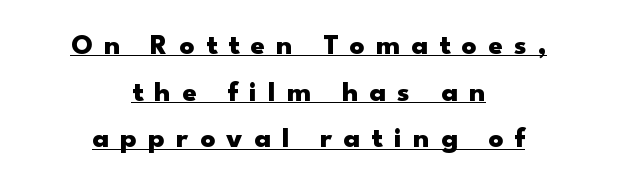
Here the designer chose a conventional face with non-uniform glyph widths. The characters display no serif detailing; their extremities are plain. Decoration check: the copy is underlined. Notice how descenders clear the ascenders below comfortably — that's standard leading. In terms of posture, this sample is upright. The paragraph has two soft edges and a firm central axis.
